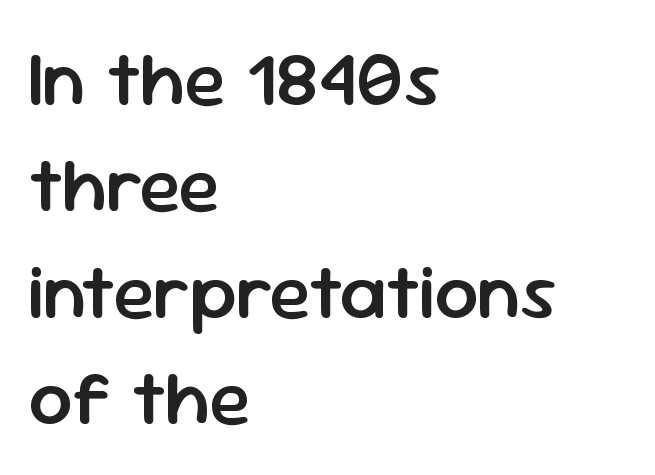
Do the characters align in a grid? No, the font is proportional. Decoration check: the copy has no underline. The paragraph shown leans on its left margin. This sample uses an upright cut, with every glyph sitting square on the baseline. The face used here is a semibold: visibly heavier than regular, lighter than bold.
